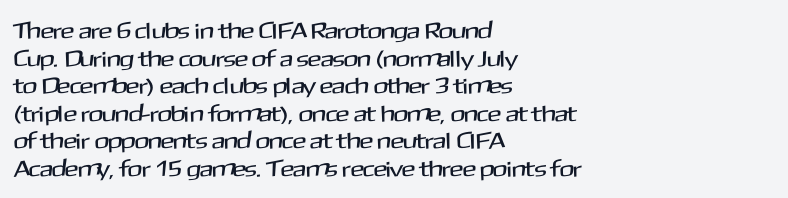
{"italic": "no", "underline": "no", "align": "left", "line_spacing_ratio": 1.2, "letter_spacing": "normal", "letter_spacing_em": 0.0, "glyph_px": 23}
